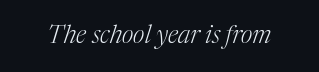
The image shows 25 px text type, italic (leaning right); set normal letter spacing, not underlined.
